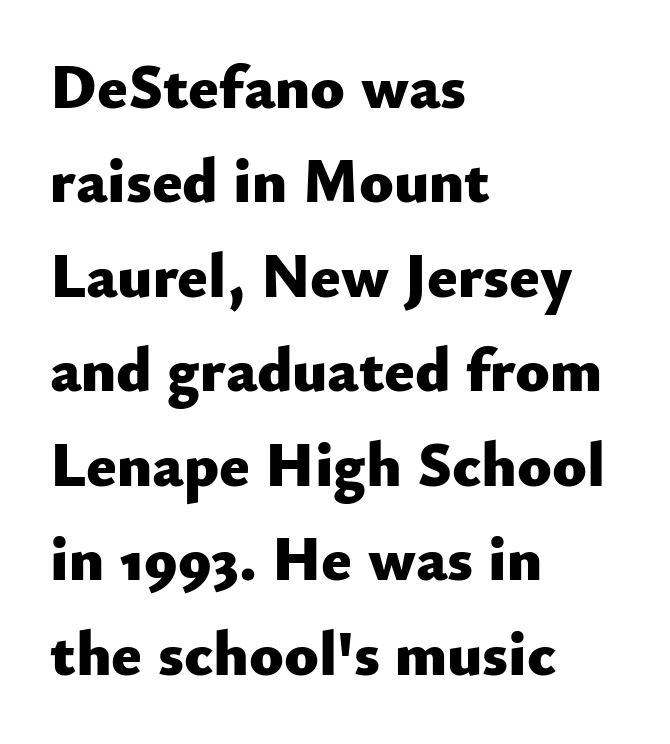
Q: Is the text bold? A: Yes.
Q: Is the text italic (slanted)? A: No, it is upright.
Q: Is the typeface a serif or a sans-serif typeface? A: Sans-serif.
Q: Is the text underlined? A: No.
Q: How is the paragraph aligned? A: Left-aligned.
Q: Is the spacing between letters normal or unusually wide? A: Normal.
Q: Is the spacing between lines tight, normal or loose? A: Normal.
Q: Width (condensed, normal, or wide)? A: Normal.
Q: Stroke contrast? A: Low.
Q: x-height? A: Small.
Q: Monospaced? A: No.
